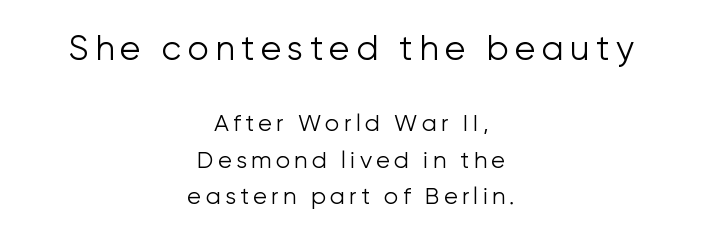
{"serif": "no", "italic": "no", "bold": "no", "weight": "light", "width": "normal", "stroke_contrast": "low", "x_height": "medium", "monospaced": "no", "underline": "no", "align": "center", "line_spacing": "normal", "line_spacing_ratio": 1.59, "larger_block": "first", "size_ratio": 1.48, "glyph_px": 34}
